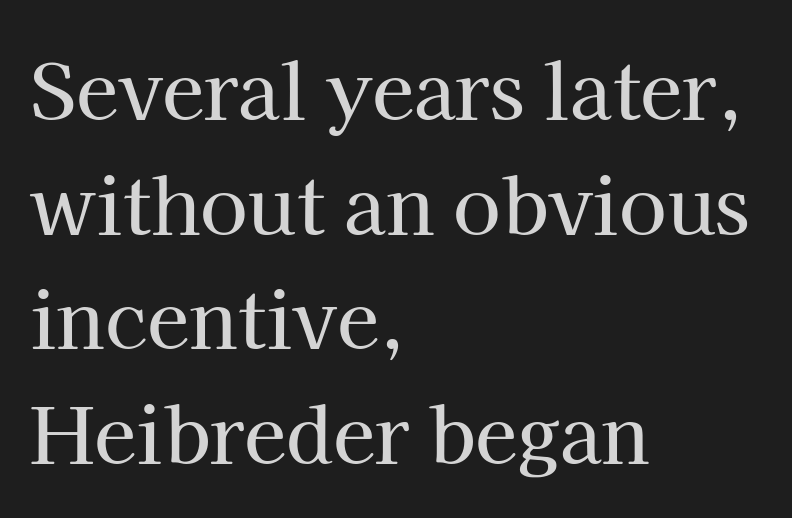
Q: Is the text italic (slanted)? A: No, it is upright.
Q: Is the typeface a serif or a sans-serif typeface? A: Serif.
Q: Is the text underlined? A: No.
Q: How is the paragraph aligned? A: Left-aligned.
Q: Is the spacing between letters normal or unusually wide? A: Normal.
Q: Is the spacing between lines tight, normal or loose? A: Normal.
Q: Width (condensed, normal, or wide)? A: Normal.
Q: Stroke contrast? A: High.
Q: x-height? A: Medium.
Q: Monospaced? A: No.
